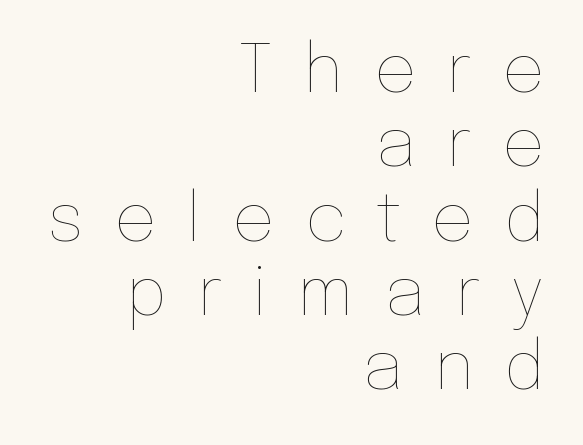
{"italic": "no", "bold": "no", "weight": "thin", "width": "normal", "stroke_contrast": "low", "x_height": "medium", "monospaced": "no", "underline": "no", "align": "right", "line_spacing": "tight", "line_spacing_ratio": 1.11, "letter_spacing": "wide", "letter_spacing_em": 0.45, "glyph_px": 67}
